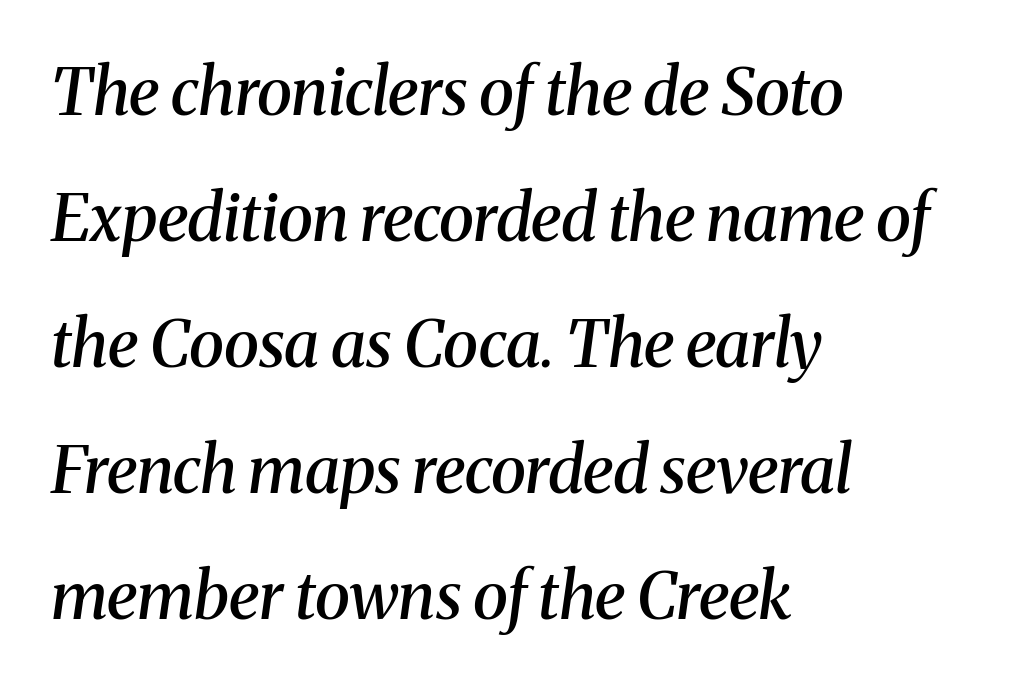
{"serif": "yes", "italic": "yes", "lean": "right", "slant_degrees": 8, "bold": "semi", "weight": "semibold", "width": "normal", "stroke_contrast": "medium", "x_height": "medium", "monospaced": "no", "underline": "no", "align": "left", "line_spacing": "loose", "line_spacing_ratio": 1.94, "letter_spacing": "normal", "letter_spacing_em": 0.0, "glyph_px": 65}
